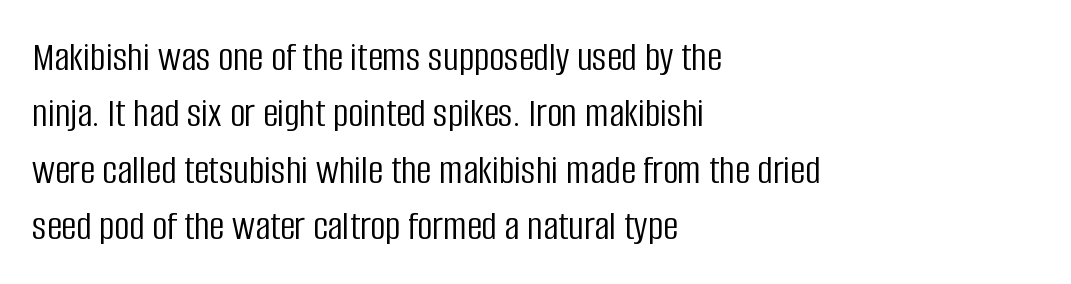
Default kerning and tracking; the words read as compact shapes. This block has exactly the height ordinary leading produces. Style check: upright. You could not count columns in this text — the font is proportionally spaced. Underline: absent. Typographically, this falls in the sans-serif category.
